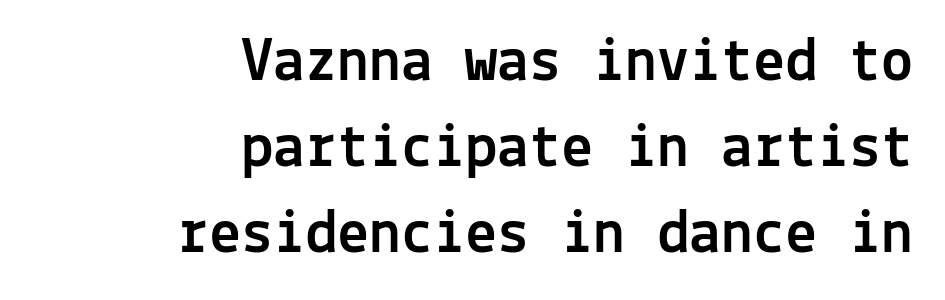
Each letter's strokes conclude bluntly, with no projecting serifs. Rendered with straight, roman letterforms. Beneath every word, the page is bare. The gaps between neighbouring characters are ordinary and unremarkable. Alignment: flush right.
